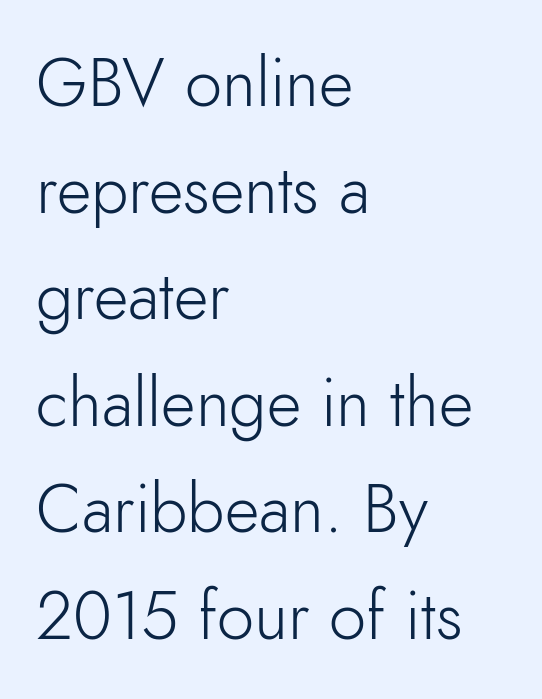
Short and long lines alike share a common starting point at left. Letterform terminals end flat and unadorned throughout the passage. The gaps between neighbouring characters are ordinary and unremarkable. You can tell it's not italic because the verticals are truly vertical.
